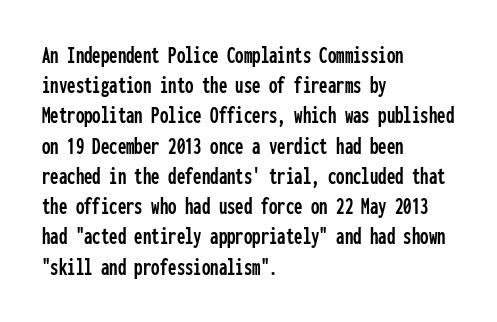
Leading: standard. Ascenders rise straight up at ninety degrees. The text block is weighted toward the left margin, trailing off unevenly rightward. Default kerning and tracking; the words read as compact shapes. Underlining? Definitely not there.
